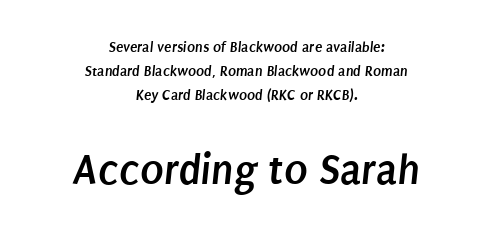
{"serif": "no", "bold": "yes", "weight": "semibold", "width": "condensed", "stroke_contrast": "low", "x_height": "large", "monospaced": "no", "underline": "no", "align": "center", "line_spacing": "normal", "line_spacing_ratio": 1.59, "letter_spacing": "normal", "letter_spacing_em": 0.0, "larger_block": "second", "size_ratio": 2.93, "glyph_px": 44}
